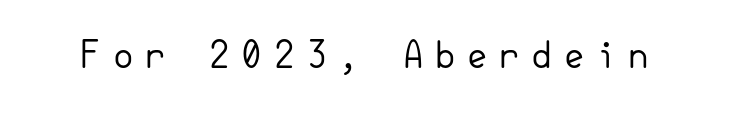
When letters stand straight like this, we call the style roman or upright. This rendering features lettering with no underline. Classification — sans serif. The letters are spread apart with noticeably loose tracking. The face looks like a standard text weight, possibly lighter.
